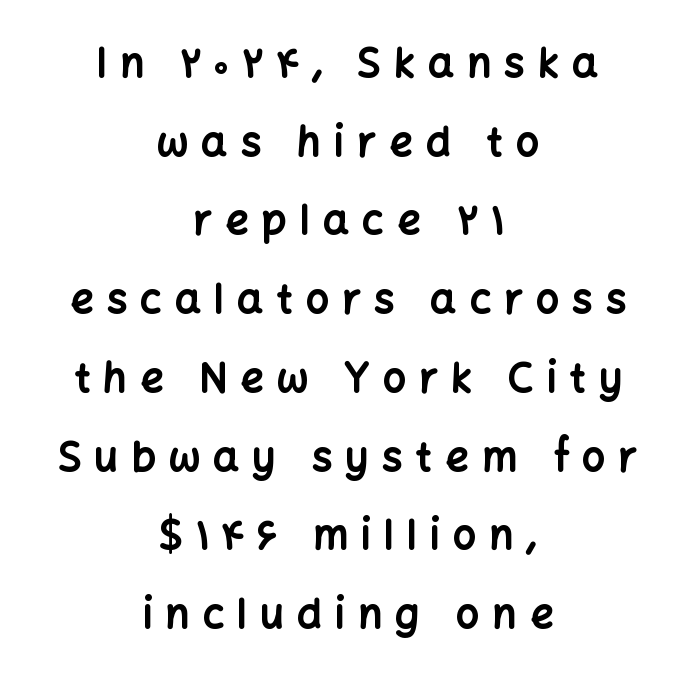
Q: Is the text bold? A: Yes.
Q: Is the text italic (slanted)? A: No, it is upright.
Q: Is the typeface a serif or a sans-serif typeface? A: Sans-serif.
Q: Is the text underlined? A: No.
Q: How is the paragraph aligned? A: Centered.
Q: Is the spacing between letters normal or unusually wide? A: Unusually wide.
Q: Is the spacing between lines tight, normal or loose? A: Loose.
Q: Width (condensed, normal, or wide)? A: Normal.
Q: Stroke contrast? A: Low.
Q: x-height? A: Medium.
Q: Monospaced? A: No.
